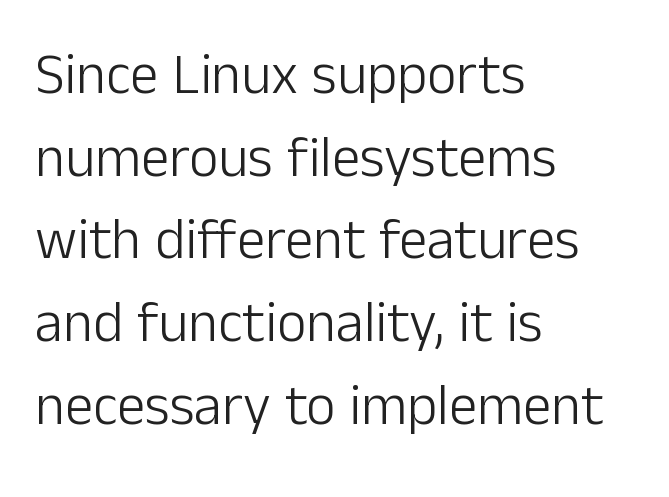
{"serif": "no", "italic": "no", "bold": "no", "weight": "light", "width": "normal", "stroke_contrast": "low", "x_height": "medium", "monospaced": "no", "underline": "no", "align": "left", "line_spacing": "normal", "line_spacing_ratio": 1.45, "letter_spacing": "normal", "letter_spacing_em": 0.0, "glyph_px": 57}
